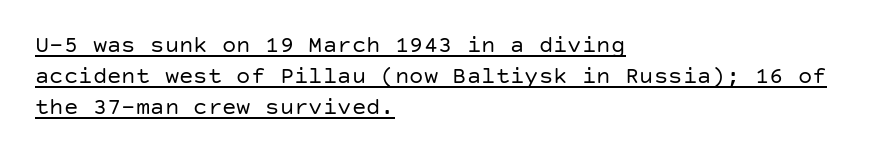
Q: Is the text bold? A: No.
Q: Is the text italic (slanted)? A: No, it is upright.
Q: Is the text underlined? A: Yes.
Q: How is the paragraph aligned? A: Left-aligned.
Q: Is the spacing between letters normal or unusually wide? A: Normal.
Q: Is the spacing between lines tight, normal or loose? A: Normal.
